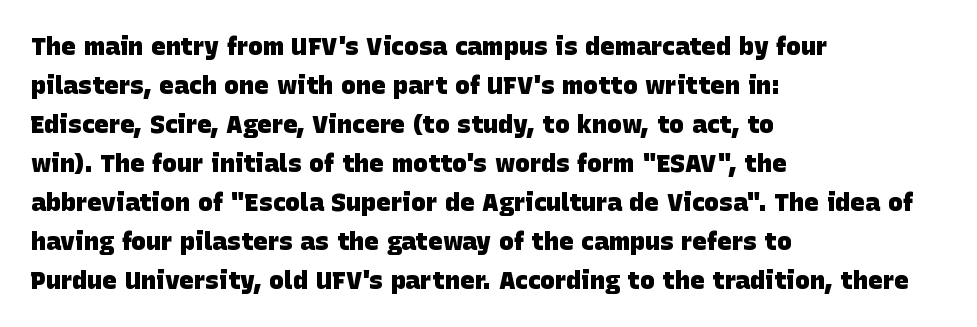
Q: Is the text bold? A: Yes.
Q: Is the text underlined? A: No.
Q: How is the paragraph aligned? A: Left-aligned.
Q: Is the spacing between letters normal or unusually wide? A: Normal.
Q: Is the spacing between lines tight, normal or loose? A: Normal.
